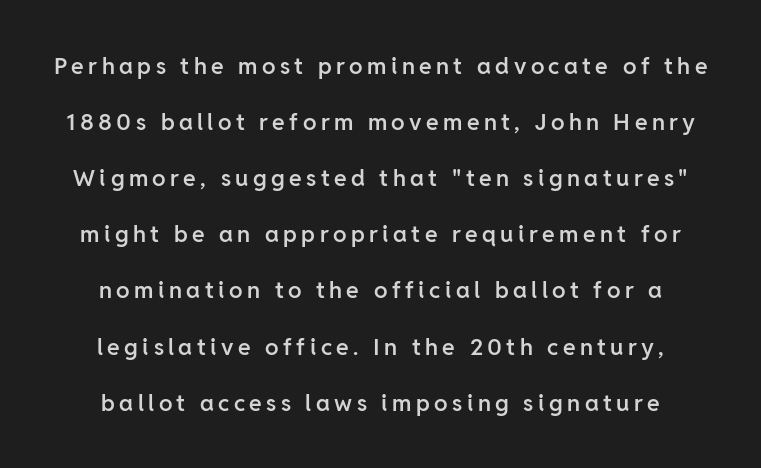
Each row of text sits above clean, open space. Loosely led — the rows are spread out. Italic? Not at all — the glyphs are vertical. I'd describe the lettering as semibold — firm but not a full bold.
